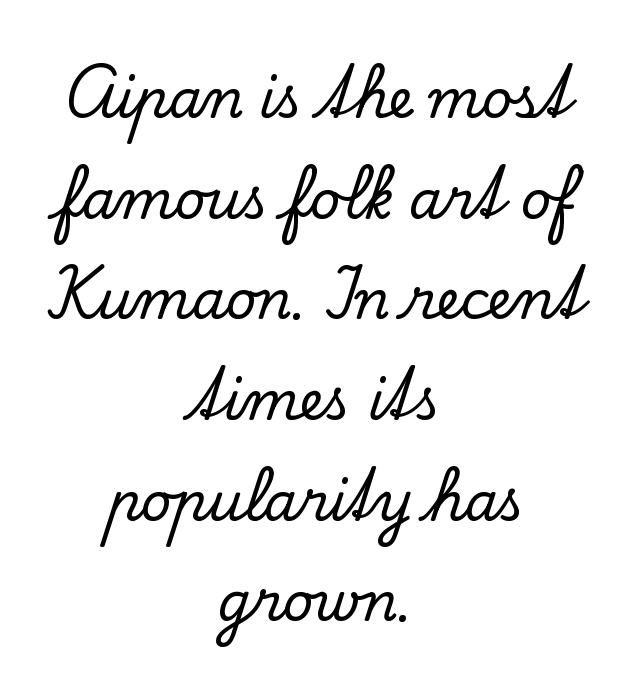
Unlike a clean sans, this face finishes its strokes with serifs. Spacing between characters is what you'd get straight out of the box. Leading is clearly above the norm, producing a sparse column. The words here are not underlined.
